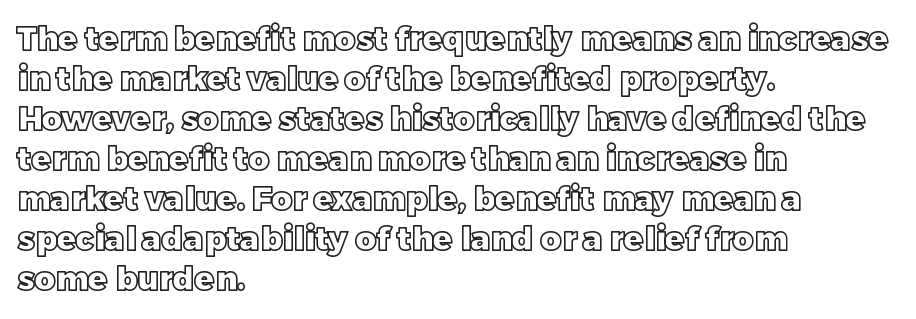
Q: Is the text italic (slanted)? A: No, it is upright.
Q: Is the text underlined? A: No.
Q: How is the paragraph aligned? A: Left-aligned.
Q: Is the spacing between letters normal or unusually wide? A: Normal.
Q: Is the spacing between lines tight, normal or loose? A: Normal.
Q: Width (condensed, normal, or wide)? A: Normal.
Q: x-height? A: Large.
Q: Monospaced? A: No.
